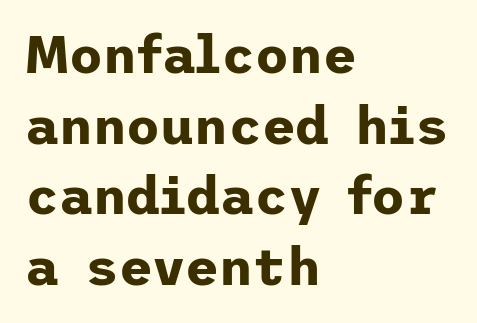
Q: Is the text bold? A: Yes.
Q: Is the text italic (slanted)? A: No, it is upright.
Q: Is the typeface a serif or a sans-serif typeface? A: Sans-serif.
Q: Is the text underlined? A: No.
Q: How is the paragraph aligned? A: Left-aligned.
Q: Is the spacing between letters normal or unusually wide? A: Normal.
Q: Is the spacing between lines tight, normal or loose? A: Normal.
Q: Width (condensed, normal, or wide)? A: Normal.
Q: Stroke contrast? A: Low.
Q: x-height? A: Medium.
